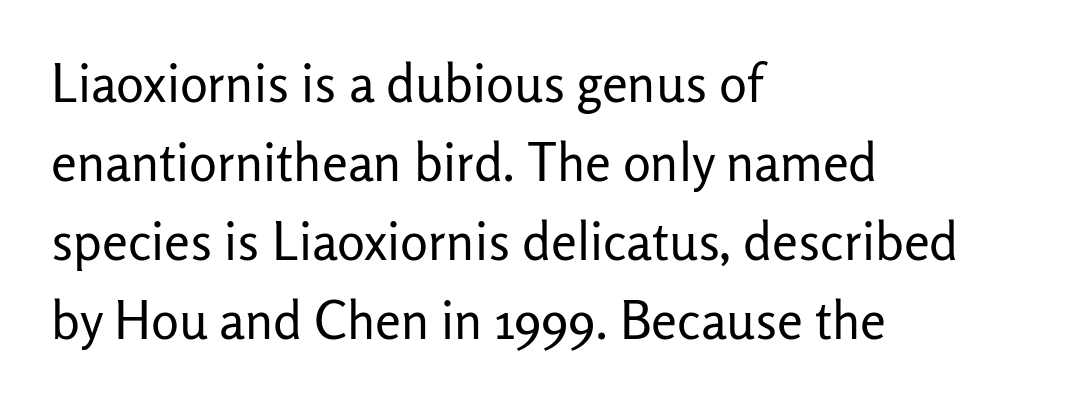
The image shows 52 px regular-weight sans-serif type, upright; set left-aligned, normal line spacing (1.52x), normal letter spacing, not underlined; low stroke contrast and a medium x-height.
